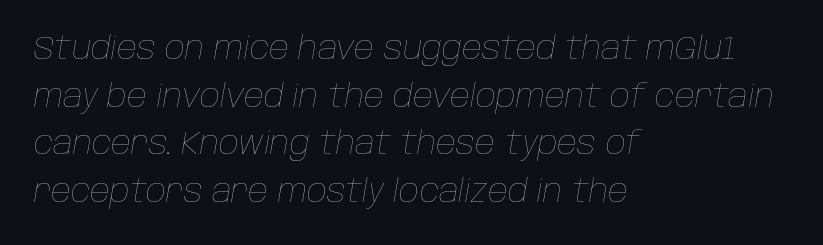
It's the slanting kind of type. These lines keep a tight, regular rhythm from letter to letter. A quiet, ordinary-to-light weight characterises the typeface. Regular leading. This sample has the flowing, uneven cadence of proportional lettering.
